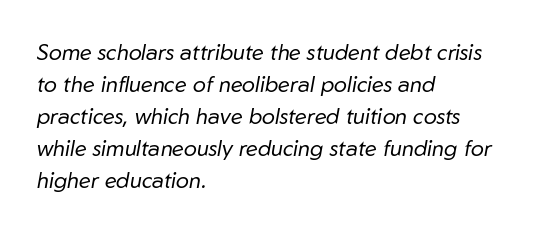
{"italic": "yes", "lean": "right", "slant_degrees": 10, "bold": "no", "underline": "no", "align": "left", "line_spacing": "normal", "line_spacing_ratio": 1.46, "letter_spacing": "normal", "letter_spacing_em": 0.0, "glyph_px": 22}
